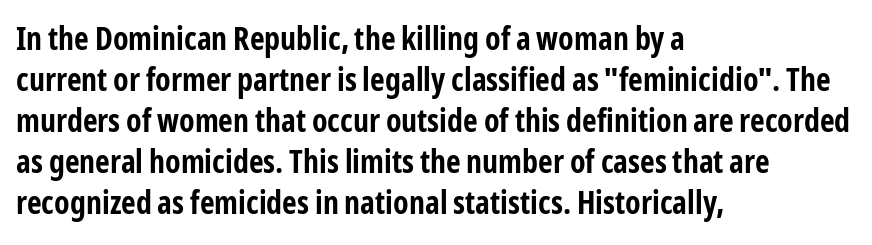
Q: Is the text bold? A: Yes.
Q: Is the text italic (slanted)? A: No, it is upright.
Q: Is the typeface a serif or a sans-serif typeface? A: Sans-serif.
Q: Is the text underlined? A: No.
Q: How is the paragraph aligned? A: Left-aligned.
Q: Is the spacing between letters normal or unusually wide? A: Normal.
Q: Is the spacing between lines tight, normal or loose? A: Normal.
Q: Width (condensed, normal, or wide)? A: Condensed.
Q: Stroke contrast? A: Low.
Q: x-height? A: Medium.
Q: Monospaced? A: No.
